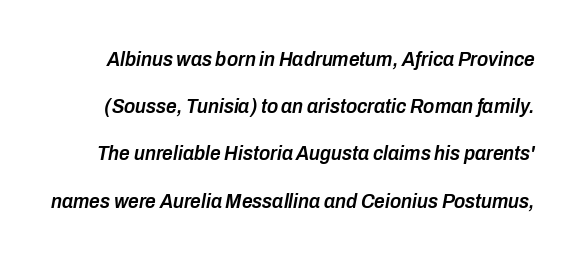
The image shows 21 px text type, italic (leaning right); set loose line spacing (2.25x), normal letter spacing, not underlined.
